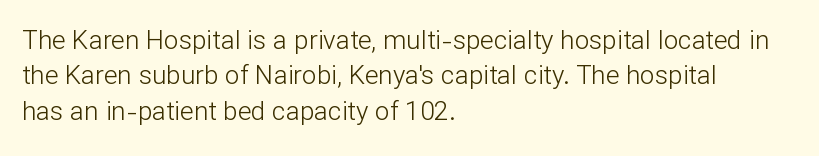
Vertically, the passage feels balanced, rows spaced as you'd expect. No italicization has been applied; the sample stays upright. A bare baseline throughout the passage. Think standard paragraph weight, or any step lighter than that.
